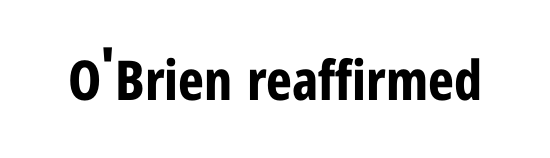
Q: Is the text bold? A: Yes.
Q: Is the text italic (slanted)? A: No, it is upright.
Q: Is the typeface a serif or a sans-serif typeface? A: Sans-serif.
Q: Is the text underlined? A: No.
Q: Is the spacing between letters normal or unusually wide? A: Normal.
Q: Width (condensed, normal, or wide)? A: Condensed.
Q: Stroke contrast? A: Low.
Q: x-height? A: Medium.
Q: Monospaced? A: No.
